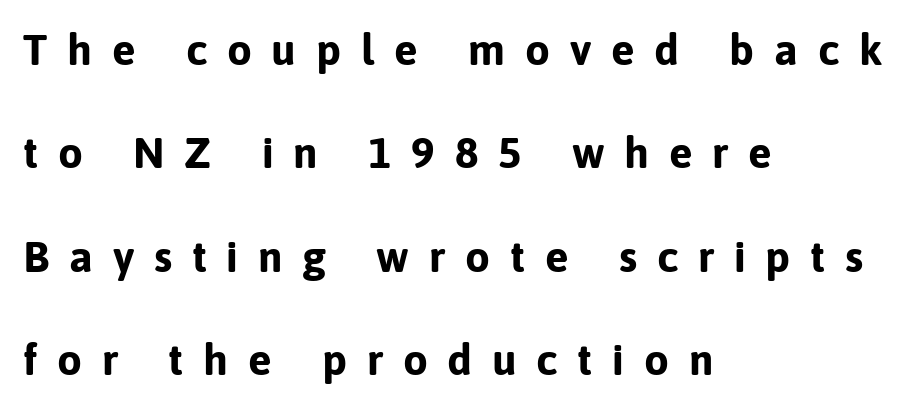
Nothing sits at the stroke ends, so this counts as sans-serif. Rows of type keep a wide berth in the vertical direction. Any mark beneath the type? The region is blank. Nope, not italic — everything's standing straight. The glyphs have the mass of a bold cut. These lines are set flush left with a ragged right edge.
